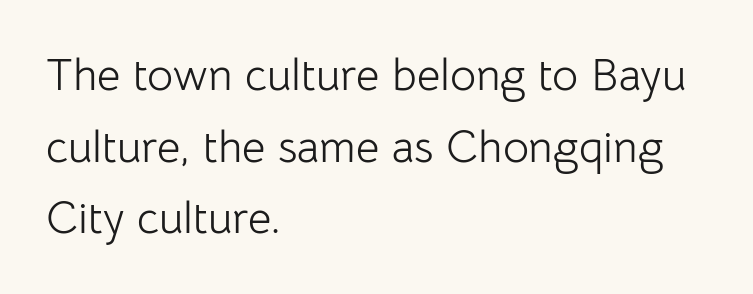
{"serif": "no", "italic": "no", "bold": "no", "weight": "light", "width": "normal", "stroke_contrast": "low", "x_height": "medium", "monospaced": "no", "underline": "no", "align": "left", "line_spacing": "normal", "line_spacing_ratio": 1.59, "letter_spacing": "normal", "letter_spacing_em": 0.0, "glyph_px": 45}
